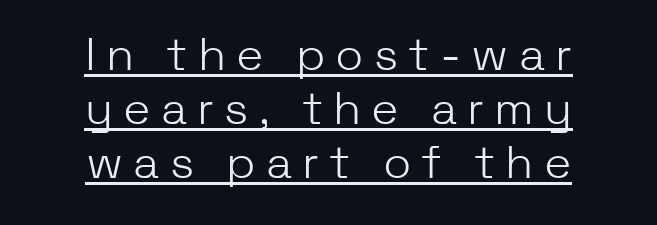
The image shows 46 px light sans-serif type, upright; set centered, line spacing 1.17x, unusually wide letter spacing (+0.22 em), underlined; low stroke contrast and a medium x-height.
